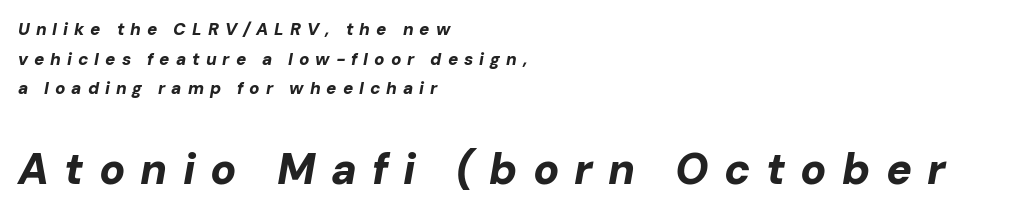
The image shows 43 px bold type, italic (leaning right); set left-aligned, line spacing 1.74x, unusually wide letter spacing (+0.35 em), not underlined; the second (bottom) block is 2.53x larger; low stroke contrast and a medium x-height.
